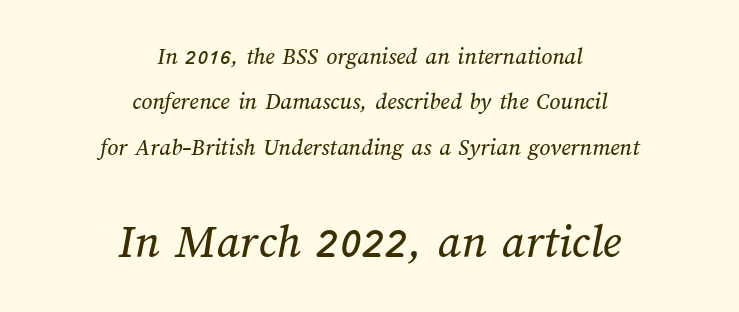
The image shows 48 px text type; set centered, line spacing 1.89x, normal letter spacing, not underlined; the second (bottom) block is 2.0x larger; medium stroke contrast and a medium x-height.
